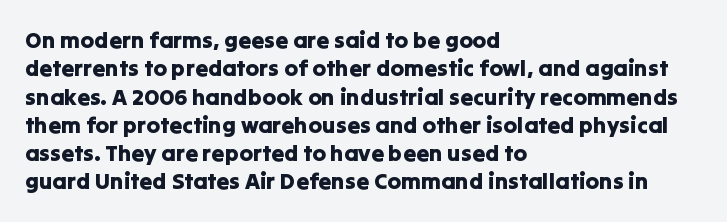
One-word summary of the alignment: left. These lines keep a tight, regular rhythm from letter to letter. Letters rest on an invisible, unmarked baseline. In terms of posture, this sample is upright.
